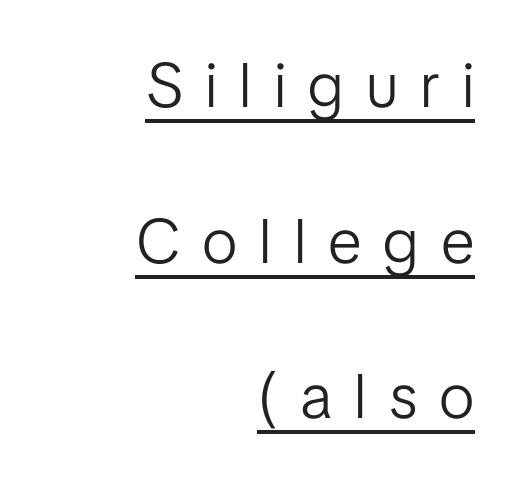
The letters carry no serifs — their stems end cleanly without finishing strokes. Weight: in the light-to-regular range. Short and long lines alike share a common ending point at right. A rule runs beneath these lines of type.
